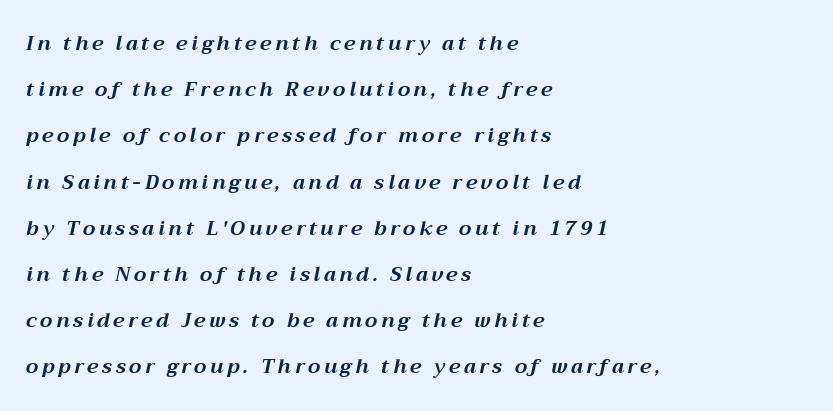
Q: Is the text bold? A: Yes.
Q: Is the text italic (slanted)? A: Yes, it leans right by about 12 degrees.
Q: Is the text underlined? A: No.
Q: How is the paragraph aligned? A: Left-aligned.
Q: Is the spacing between lines tight, normal or loose? A: Loose.
